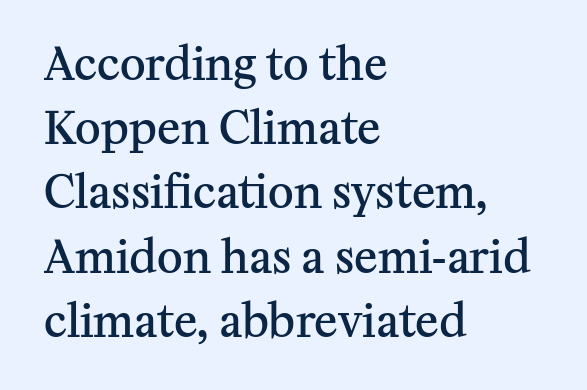
Q: Is the text bold? A: Semi-bold.
Q: Is the text italic (slanted)? A: No, it is upright.
Q: Is the typeface a serif or a sans-serif typeface? A: Serif.
Q: Is the text underlined? A: No.
Q: How is the paragraph aligned? A: Left-aligned.
Q: Is the spacing between letters normal or unusually wide? A: Normal.
Q: Is the spacing between lines tight, normal or loose? A: Normal.
Q: Width (condensed, normal, or wide)? A: Normal.
Q: Stroke contrast? A: Medium.
Q: x-height? A: Medium.
Q: Monospaced? A: No.
